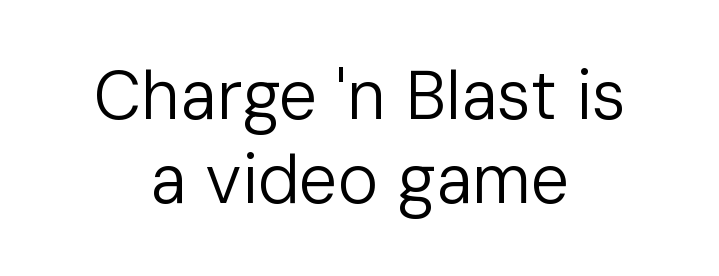
{"serif": "no", "italic": "no", "bold": "no", "weight": "regular", "width": "normal", "stroke_contrast": "low", "x_height": "medium", "monospaced": "no", "underline": "no", "align": "center", "line_spacing_ratio": 1.23, "letter_spacing": "normal", "letter_spacing_em": 0.0, "glyph_px": 68}
